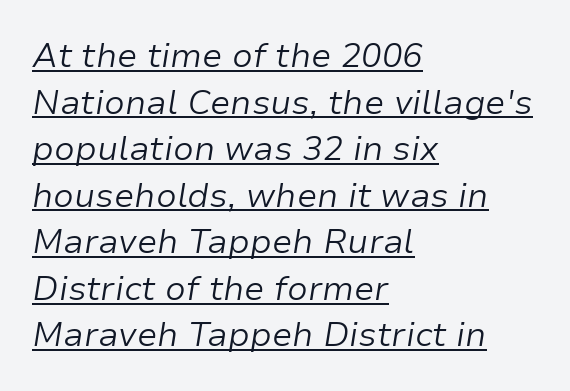
{"italic": "yes", "lean": "right", "slant_degrees": 9, "bold": "no", "weight": "light", "width": "normal", "stroke_contrast": "low", "x_height": "medium", "monospaced": "no", "underline": "yes", "align": "left", "line_spacing": "normal", "line_spacing_ratio": 1.37, "letter_spacing": "normal", "letter_spacing_em": 0.0, "glyph_px": 34}
